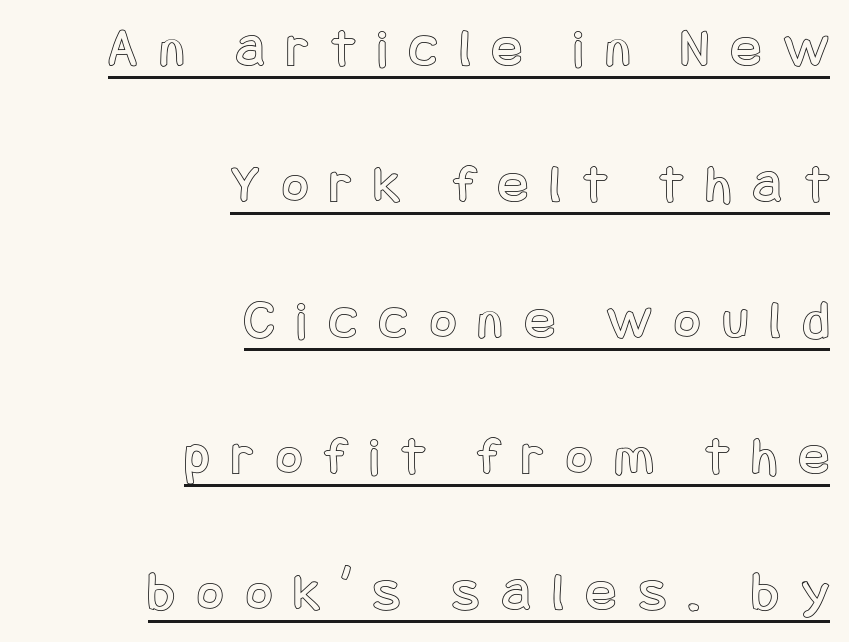
Q: Is the text italic (slanted)? A: No, it is upright.
Q: Is the text underlined? A: Yes.
Q: How is the paragraph aligned? A: Right-aligned.
Q: Is the spacing between letters normal or unusually wide? A: Unusually wide.
Q: Is the spacing between lines tight, normal or loose? A: Loose.
Q: Width (condensed, normal, or wide)? A: Condensed.
Q: x-height? A: Large.
